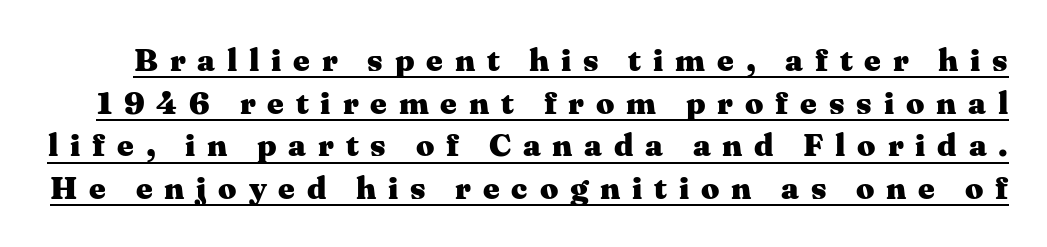
{"serif": "yes", "italic": "no", "bold": "yes", "weight": "heavy", "width": "wide", "stroke_contrast": "medium", "x_height": "medium", "monospaced": "no", "underline": "yes", "line_spacing": "normal", "line_spacing_ratio": 1.33, "letter_spacing": "wide", "letter_spacing_em": 0.37, "glyph_px": 32}
